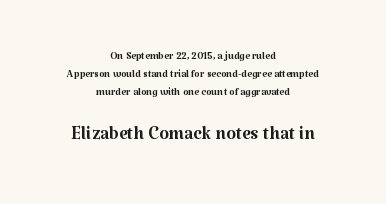
{"italic": "no", "bold": "no", "underline": "no", "align": "center", "line_spacing": "normal", "line_spacing_ratio": 1.28, "letter_spacing": "normal", "letter_spacing_em": 0.0, "larger_block": "second", "size_ratio": 1.79, "glyph_px": 25}
